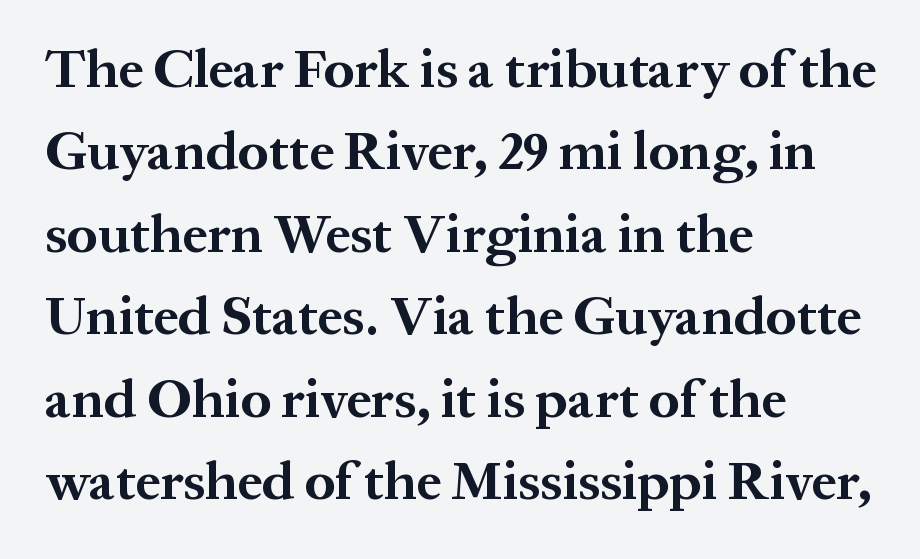
The font family rendered here belongs to the serif group. The area under the type is left untouched. Italic: no, the glyphs are upright roman. Each letter keeps its own natural width here, so spacing adapts to shape.
